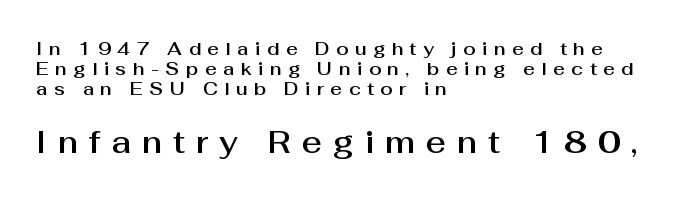
Q: Is the text italic (slanted)? A: No, it is upright.
Q: Is the typeface a serif or a sans-serif typeface? A: Sans-serif.
Q: Is the text underlined? A: No.
Q: How is the paragraph aligned? A: Left-aligned.
Q: Is the spacing between letters normal or unusually wide? A: Unusually wide.
Q: Is the spacing between lines tight, normal or loose? A: Tight.
Q: Which block of text is set in a larger size, the first (top) or the second (bottom)? A: The second (bottom) one.
Q: Width (condensed, normal, or wide)? A: Normal.
Q: Stroke contrast? A: Medium.
Q: x-height? A: Medium.
Q: Monospaced? A: No.
